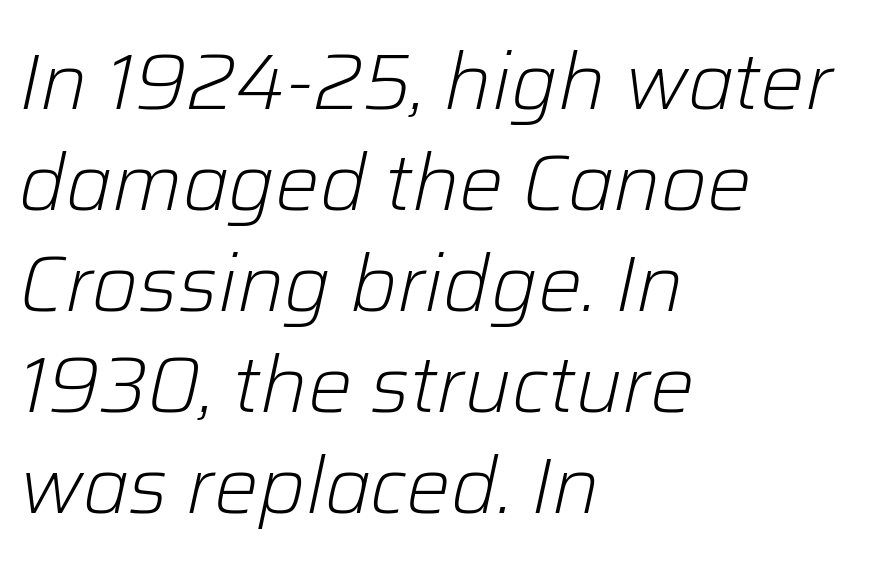
The image shows 79 px light type, italic (leaning right); set left-aligned, normal line spacing (1.28x), normal letter spacing, not underlined; low stroke contrast and a medium x-height.
